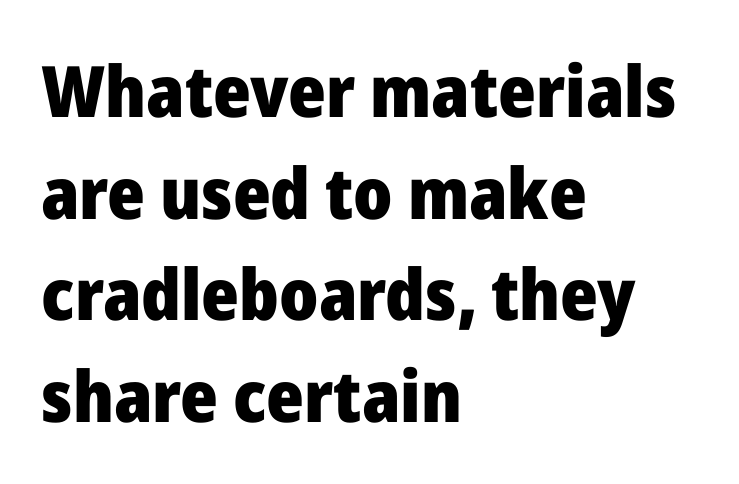
{"serif": "no", "italic": "no", "bold": "yes", "weight": "heavy", "width": "normal", "stroke_contrast": "low", "x_height": "medium", "monospaced": "no", "underline": "no", "align": "left", "line_spacing": "normal", "line_spacing_ratio": 1.43, "letter_spacing": "normal", "letter_spacing_em": 0.0, "glyph_px": 71}
